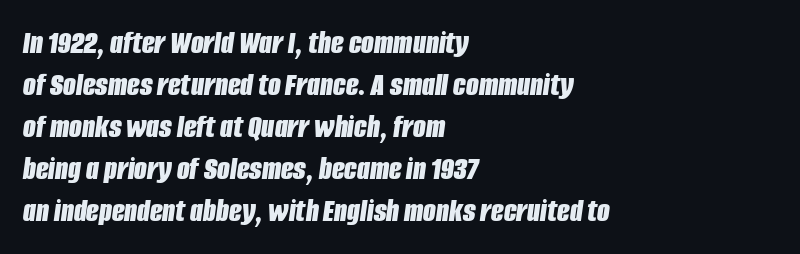
Default kerning and tracking; the words read as compact shapes. The paragraph shown leans on its left margin. The foot of each line stays bare and open. Does the lettering tilt? It does — this is italic. Evenly set lines give the paragraph a standard silhouette.
